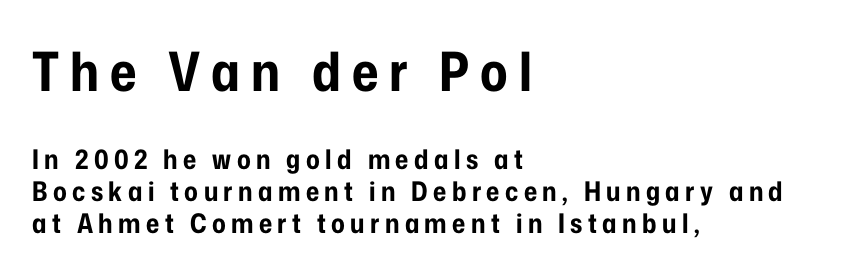
{"serif": "no", "italic": "no", "bold": "yes", "weight": "bold", "width": "condensed", "stroke_contrast": "low", "x_height": "medium", "monospaced": "no", "underline": "no", "align": "left", "line_spacing_ratio": 1.18, "letter_spacing": "wide", "letter_spacing_em": 0.2, "larger_block": "first", "size_ratio": 2.0, "glyph_px": 54}
